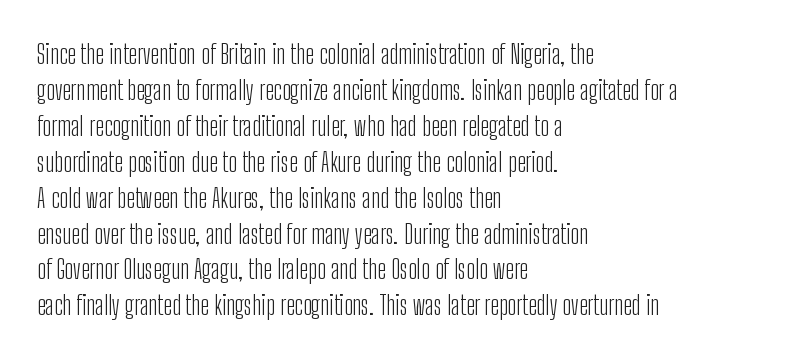
Q: Is the text bold? A: No.
Q: Is the text italic (slanted)? A: No, it is upright.
Q: Is the text underlined? A: No.
Q: How is the paragraph aligned? A: Left-aligned.
Q: Is the spacing between letters normal or unusually wide? A: Normal.
Q: Is the spacing between lines tight, normal or loose? A: Normal.
